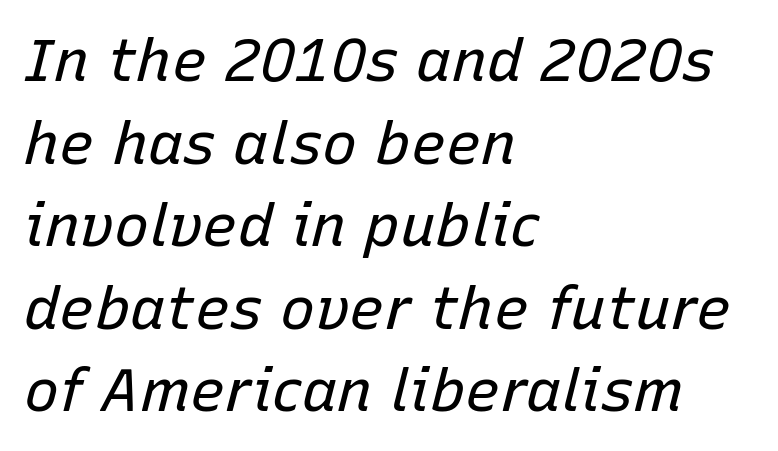
The characters are drawn with everyday or finer stroke widths. Leading matches the norm, producing a regular column. You could call the tracking neutral — neither tight nor loose. This sample has the flowing, uneven cadence of proportional lettering. One-word summary of the alignment: left. The string is rendered with underlining switched off.
